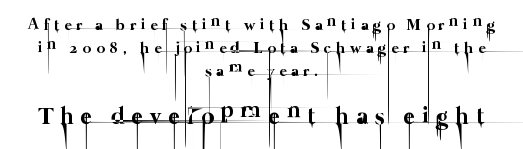
{"bold": "no", "underline": "no", "align": "center", "line_spacing": "normal", "line_spacing_ratio": 1.44, "letter_spacing": "wide", "letter_spacing_em": 0.3, "larger_block": "second", "size_ratio": 1.5, "glyph_px": 24}
